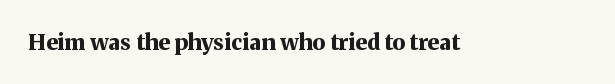
Q: Is the text bold? A: Yes.
Q: Is the text italic (slanted)? A: No, it is upright.
Q: Is the text underlined? A: No.
Q: Is the spacing between letters normal or unusually wide? A: Normal.
